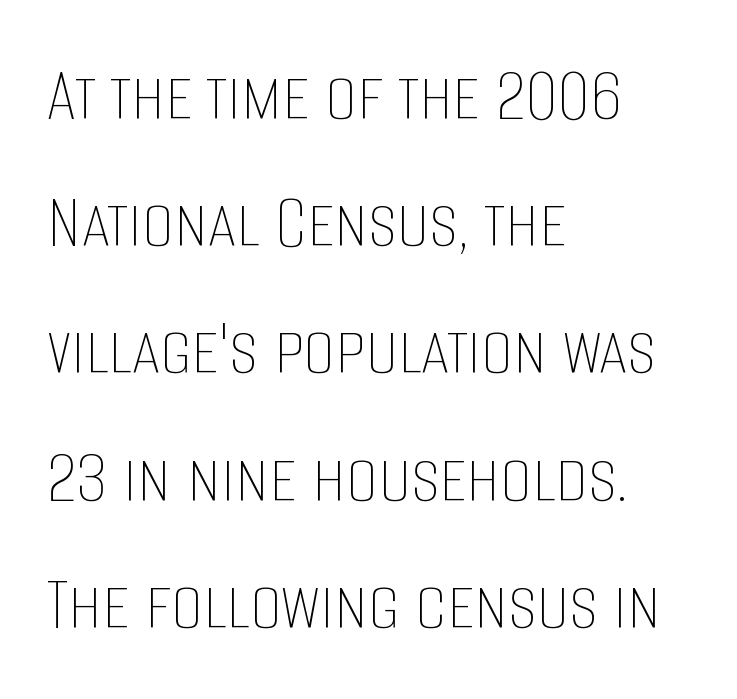
The image shows 80 px thin, condensed type, upright; set left-aligned, normal line spacing (1.59x), normal letter spacing, not underlined; low stroke contrast and a large x-height.
